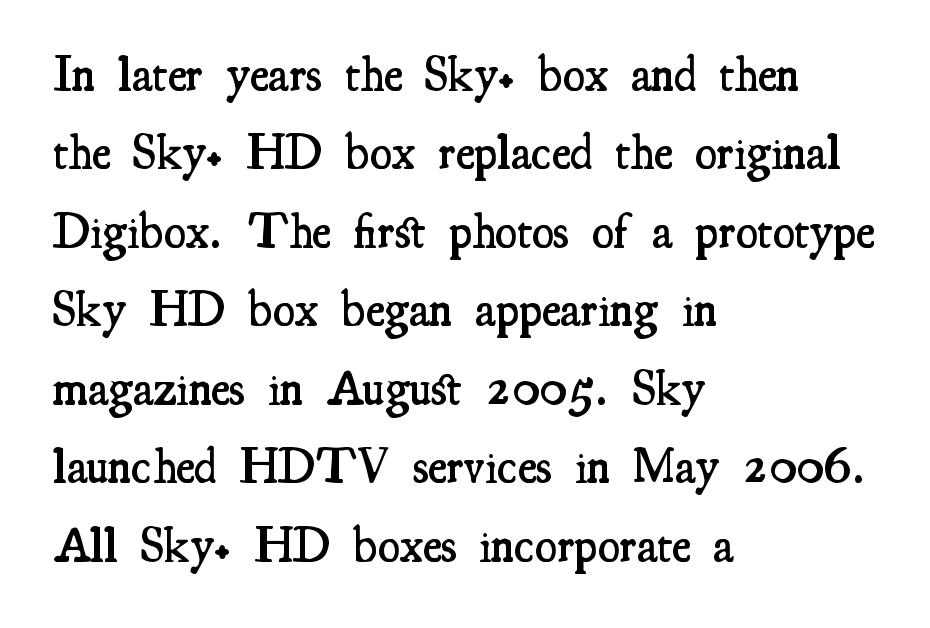
The image shows 50 px semibold, condensed serif type, upright; set left-aligned, normal line spacing (1.57x), normal letter spacing, not underlined; medium stroke contrast and a small x-height.
